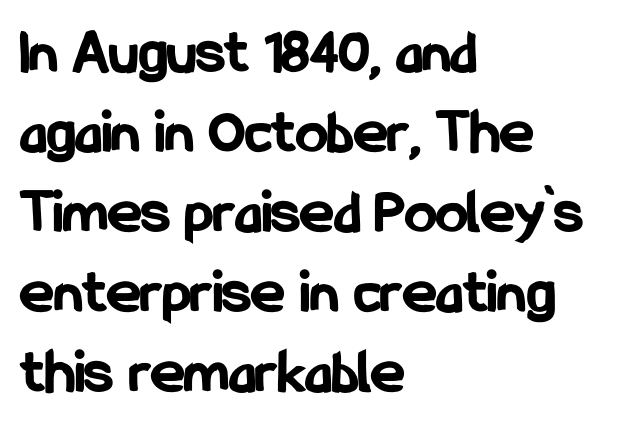
Q: Is the text bold? A: Yes.
Q: Is the text italic (slanted)? A: No, it is upright.
Q: Is the typeface a serif or a sans-serif typeface? A: Sans-serif.
Q: Is the text underlined? A: No.
Q: How is the paragraph aligned? A: Left-aligned.
Q: Is the spacing between letters normal or unusually wide? A: Normal.
Q: Is the spacing between lines tight, normal or loose? A: Normal.
Q: Width (condensed, normal, or wide)? A: Condensed.
Q: Stroke contrast? A: Low.
Q: x-height? A: Medium.
Q: Monospaced? A: No.
